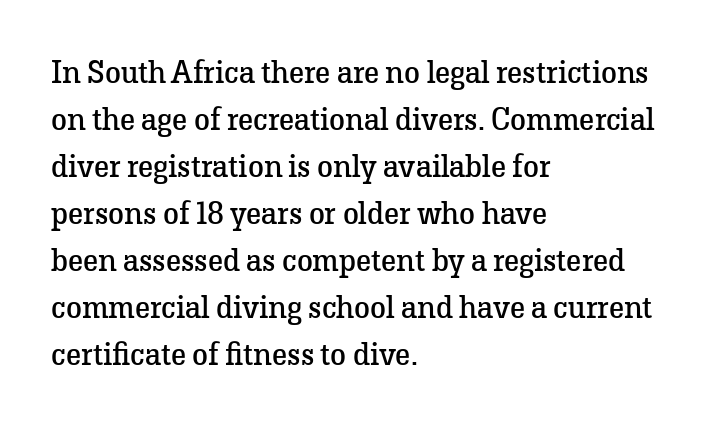
The block of text has a typical density, with ordinary space between rows. You can tell from the footed stems that serif type was used. These lines stack with their left ends in a neat column. The rendering uses natural spacing where letterforms have individual widths.
